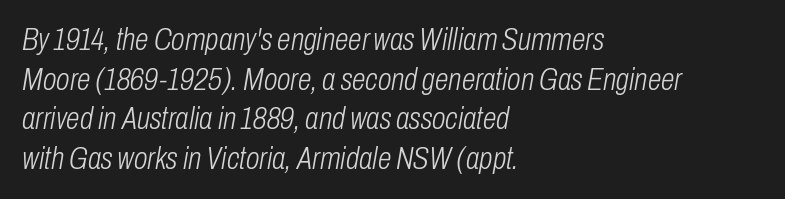
{"italic": "yes", "lean": "right", "slant_degrees": 10, "bold": "no", "weight": "light", "width": "condensed", "stroke_contrast": "low", "x_height": "medium", "monospaced": "no", "underline": "no", "align": "left", "line_spacing": "normal", "line_spacing_ratio": 1.28, "letter_spacing": "normal", "letter_spacing_em": 0.0, "glyph_px": 31}
